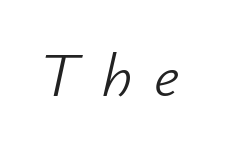
The image shows 63 px light type, italic (leaning right); set unusually wide letter spacing (+0.35 em), not underlined; low stroke contrast and a small x-height.
